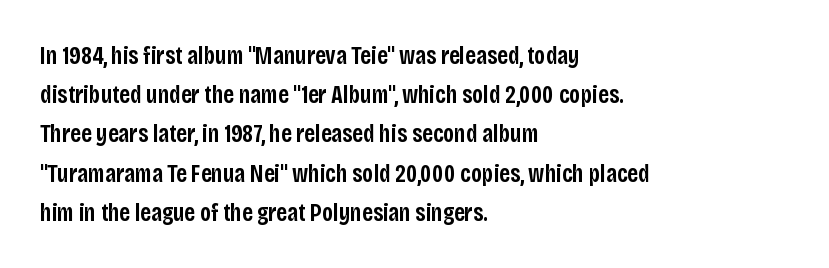
{"italic": "no", "bold": "semi", "underline": "no", "align": "left", "line_spacing": "normal", "line_spacing_ratio": 1.57, "letter_spacing": "normal", "letter_spacing_em": 0.0, "glyph_px": 25}
